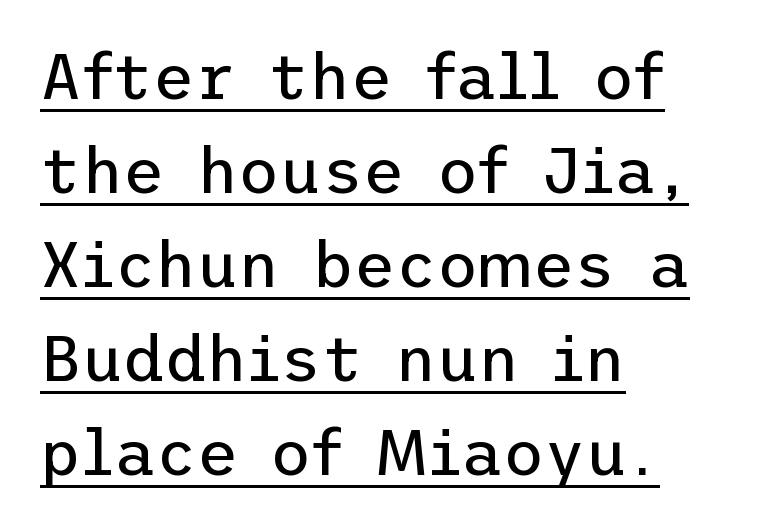
{"serif": "no", "italic": "no", "bold": "no", "weight": "regular", "width": "normal", "stroke_contrast": "low", "x_height": "medium", "underline": "yes", "align": "left", "line_spacing": "normal", "line_spacing_ratio": 1.47, "letter_spacing": "normal", "letter_spacing_em": 0.0, "glyph_px": 64}
